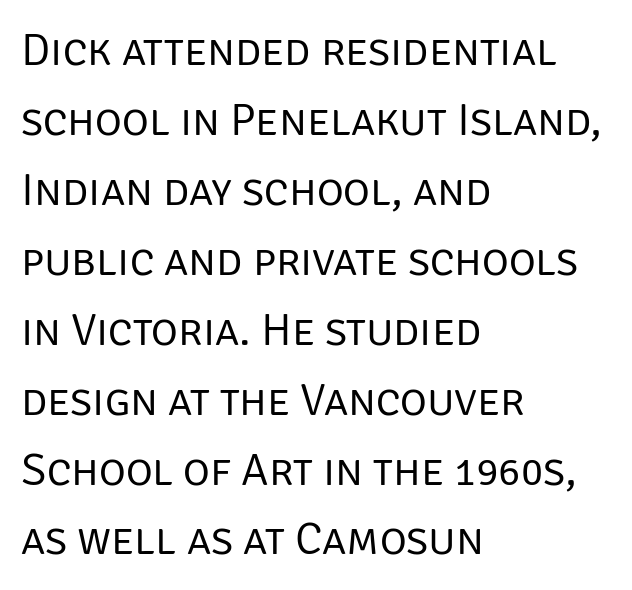
Summary of vertical rhythm: regular, with standard interline spacing. Do the letters lean? They stand straight. One-word summary of the alignment: left. The passage shown is typed in a proportional face where columns would drift. Summary of weight: not heavy and not bold. Examine the stroke ends and you'll find no serifs.
